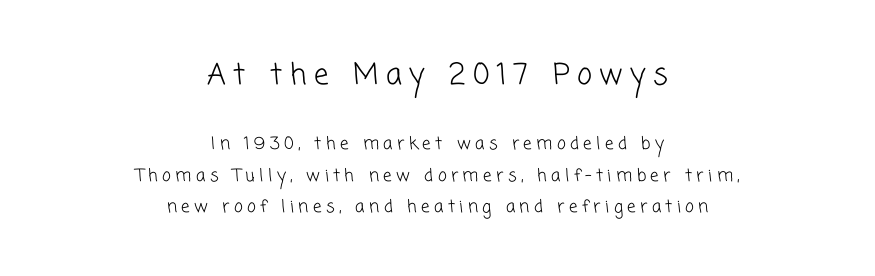
The initial chunk of copy outweighs the following chunk in type size. A sans-serif font was chosen for this passage. Where is the straight margin? There isn't one; the lines are centered. Lines of text with bare space underneath.
